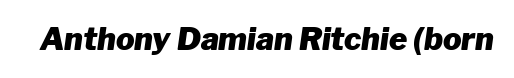
Q: Is the text bold? A: Yes.
Q: Is the text italic (slanted)? A: Yes, it leans right by about 8 degrees.
Q: Is the text underlined? A: No.
Q: Is the spacing between letters normal or unusually wide? A: Normal.
Q: Width (condensed, normal, or wide)? A: Normal.
Q: Stroke contrast? A: Low.
Q: x-height? A: Medium.
Q: Monospaced? A: No.
